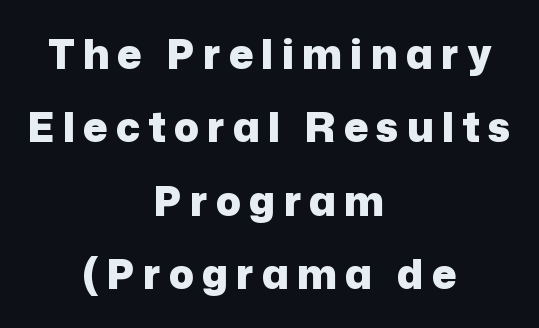
The image shows 41 px heavy sans-serif type, upright; set centered, line spacing 1.79x, unusually wide letter spacing (+0.2 em), not underlined; low stroke contrast and a medium x-height.
